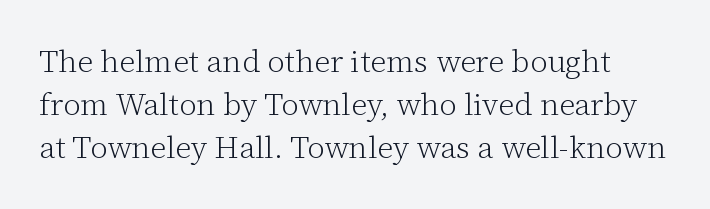
The rendering uses natural spacing where letterforms have individual widths. Standard letterfit; no display-style spreading of the glyphs. In terms of letterform style, serifs are clearly present. A roman cut, with each character standing at attention. Notice how descenders clear the ascenders below comfortably — that's standard leading. Bold? No — there's no thickening of the strokes.
